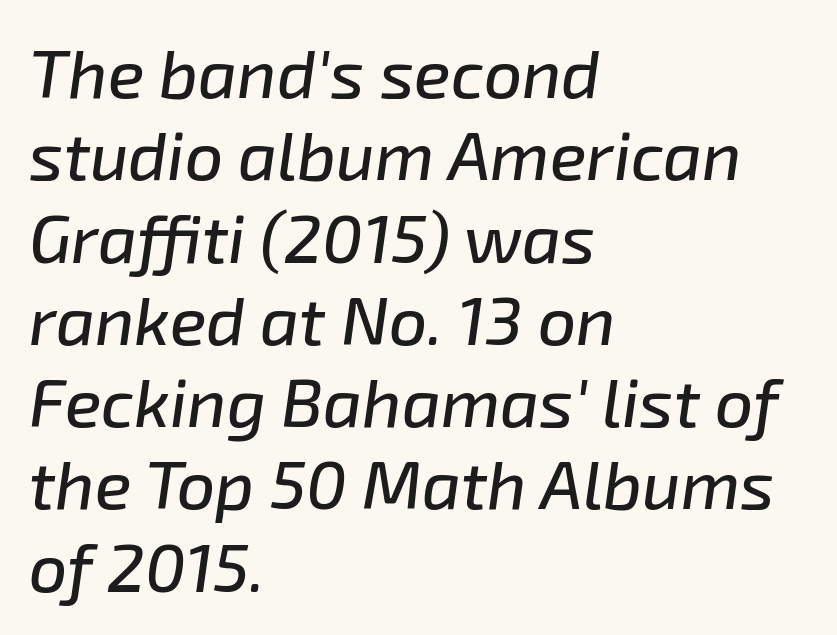
{"italic": "yes", "lean": "right", "slant_degrees": 8, "width": "normal", "stroke_contrast": "low", "x_height": "medium", "monospaced": "no", "underline": "no", "align": "left", "line_spacing_ratio": 1.21, "letter_spacing": "normal", "letter_spacing_em": 0.0, "glyph_px": 68}
